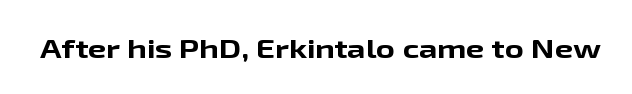
{"italic": "no", "bold": "yes", "underline": "no", "letter_spacing": "normal", "letter_spacing_em": 0.0, "glyph_px": 26}
